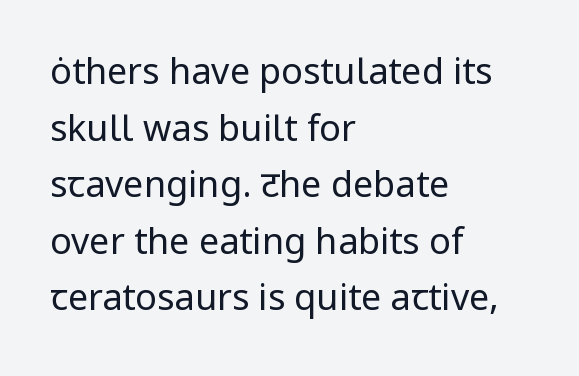
In CSS terms this would be text-align: left. Weight: in the light-to-regular range. Serifs: no, the terminals of the letterforms are clean. A typesetter would call this zero additional tracking. Descenders hang freely into open space. Normally led — the rows are evenly, conventionally spaced.
